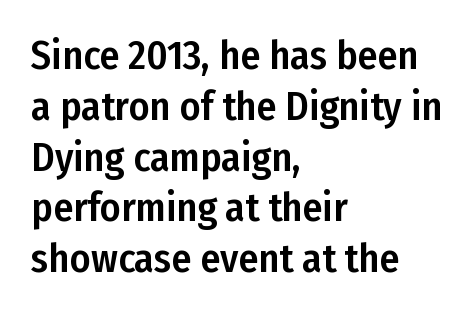
Q: Is the text italic (slanted)? A: No, it is upright.
Q: Is the typeface a serif or a sans-serif typeface? A: Sans-serif.
Q: Is the text underlined? A: No.
Q: How is the paragraph aligned? A: Left-aligned.
Q: Is the spacing between letters normal or unusually wide? A: Normal.
Q: Is the spacing between lines tight, normal or loose? A: Normal.
Q: Width (condensed, normal, or wide)? A: Condensed.
Q: Stroke contrast? A: Low.
Q: x-height? A: Medium.
Q: Monospaced? A: No.
